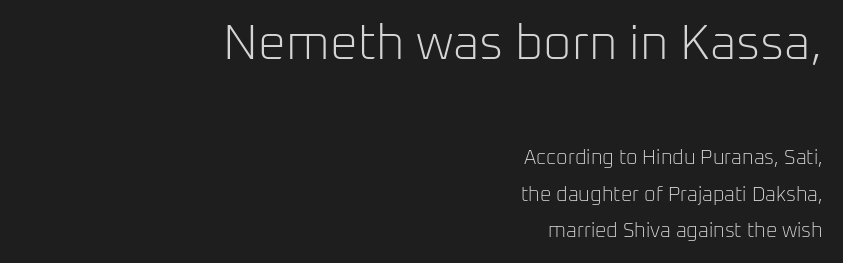
{"serif": "no", "italic": "no", "bold": "no", "weight": "light", "width": "normal", "stroke_contrast": "low", "x_height": "medium", "monospaced": "no", "underline": "no", "align": "right", "line_spacing_ratio": 1.82, "letter_spacing": "normal", "letter_spacing_em": 0.0, "larger_block": "first", "size_ratio": 2.45, "glyph_px": 49}
